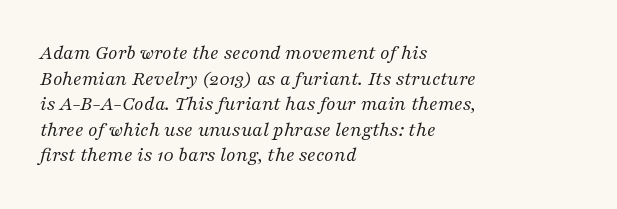
{"italic": "yes", "lean": "right", "slant_degrees": 16, "bold": "no", "underline": "no", "align": "left", "line_spacing_ratio": 1.22, "letter_spacing": "normal", "letter_spacing_em": 0.0, "glyph_px": 21}
